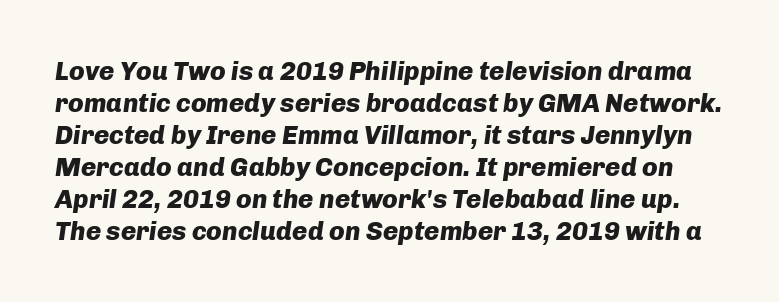
{"italic": "yes", "lean": "right", "slant_degrees": 8, "bold": "yes", "underline": "no", "line_spacing_ratio": 1.23, "letter_spacing": "normal", "letter_spacing_em": 0.0, "glyph_px": 26}
